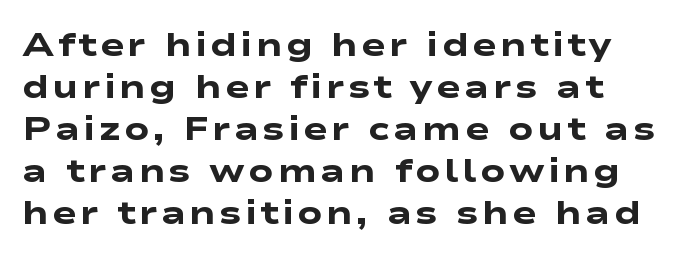
{"serif": "no", "bold": "yes", "weight": "heavy", "width": "wide", "stroke_contrast": "low", "x_height": "medium", "monospaced": "no", "underline": "no", "line_spacing": "normal", "line_spacing_ratio": 1.27, "glyph_px": 33}
